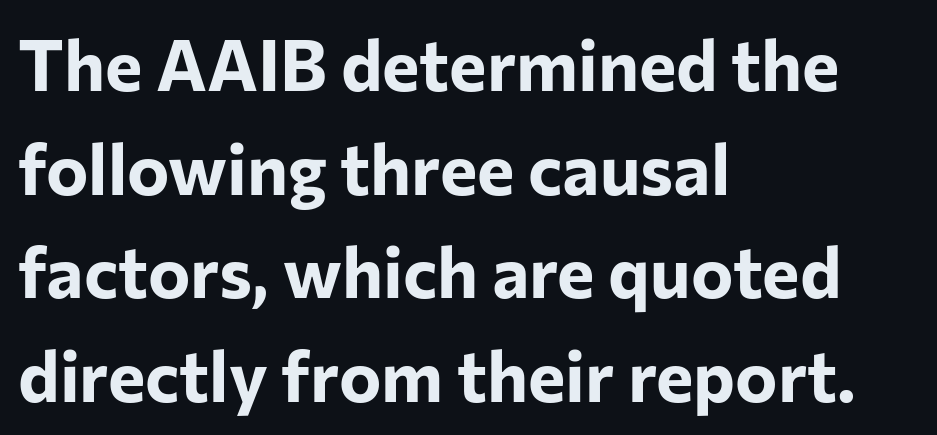
Q: Is the text bold? A: Yes.
Q: Is the text italic (slanted)? A: No, it is upright.
Q: Is the typeface a serif or a sans-serif typeface? A: Sans-serif.
Q: Is the text underlined? A: No.
Q: How is the paragraph aligned? A: Left-aligned.
Q: Is the spacing between letters normal or unusually wide? A: Normal.
Q: Is the spacing between lines tight, normal or loose? A: Normal.
Q: Width (condensed, normal, or wide)? A: Normal.
Q: Stroke contrast? A: Low.
Q: x-height? A: Medium.
Q: Monospaced? A: No.
